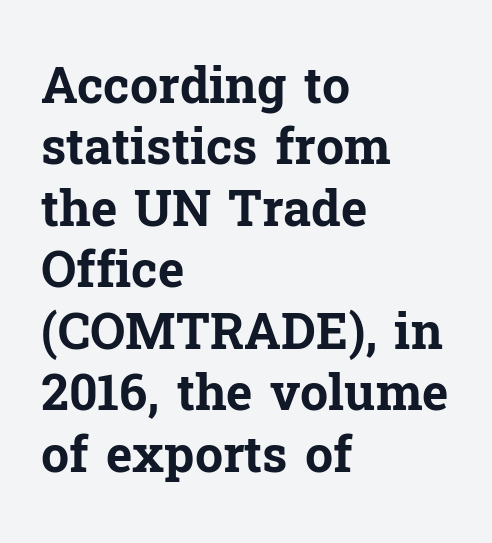
Q: Is the text bold? A: Yes.
Q: Is the text italic (slanted)? A: No, it is upright.
Q: Is the typeface a serif or a sans-serif typeface? A: Serif.
Q: Is the text underlined? A: No.
Q: How is the paragraph aligned? A: Left-aligned.
Q: Is the spacing between letters normal or unusually wide? A: Normal.
Q: Width (condensed, normal, or wide)? A: Normal.
Q: Stroke contrast? A: Low.
Q: x-height? A: Medium.
Q: Monospaced? A: No.
